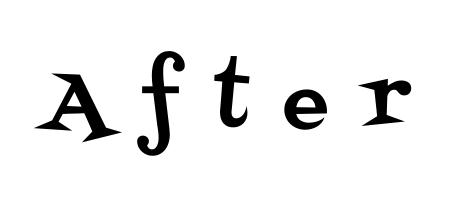
{"serif": "yes", "italic": "no", "width": "normal", "stroke_contrast": "medium", "x_height": "large", "monospaced": "no", "underline": "no", "letter_spacing": "wide", "letter_spacing_em": 0.45, "glyph_px": 77}
